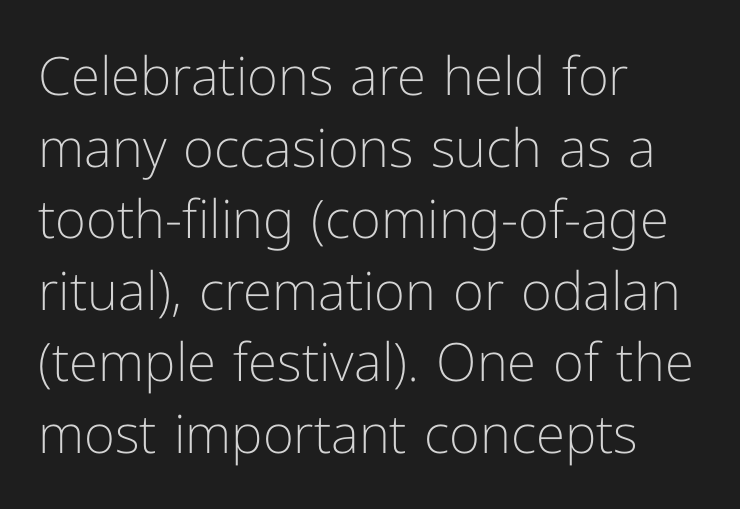
Q: Is the text bold? A: No.
Q: Is the text italic (slanted)? A: No, it is upright.
Q: Is the typeface a serif or a sans-serif typeface? A: Sans-serif.
Q: Is the text underlined? A: No.
Q: How is the paragraph aligned? A: Left-aligned.
Q: Is the spacing between letters normal or unusually wide? A: Normal.
Q: Is the spacing between lines tight, normal or loose? A: Normal.
Q: Width (condensed, normal, or wide)? A: Normal.
Q: Stroke contrast? A: Low.
Q: x-height? A: Medium.
Q: Monospaced? A: No.
